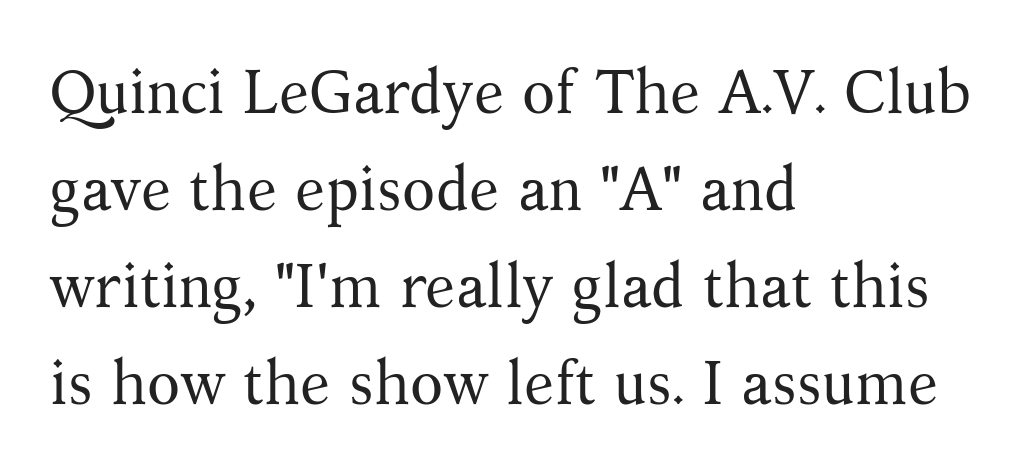
Character widths vary here, with narrow letters taking less room than wide ones. Bare-footed words on every line. The face looks like a standard text weight, possibly lighter. Regular leading.
